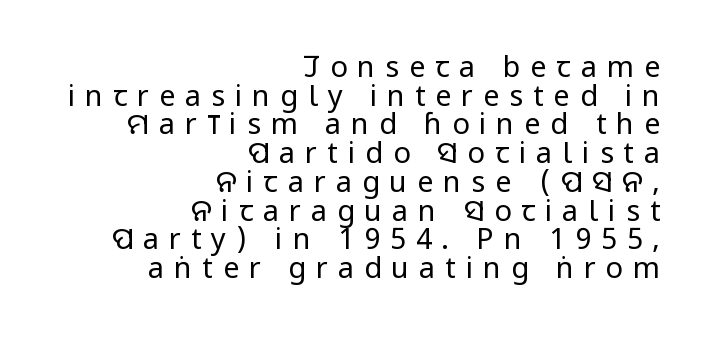
Q: Is the text bold? A: No.
Q: Is the text italic (slanted)? A: No, it is upright.
Q: Is the typeface a serif or a sans-serif typeface? A: Sans-serif.
Q: Is the text underlined? A: No.
Q: How is the paragraph aligned? A: Right-aligned.
Q: Is the spacing between letters normal or unusually wide? A: Unusually wide.
Q: Is the spacing between lines tight, normal or loose? A: Tight.
Q: Width (condensed, normal, or wide)? A: Condensed.
Q: Stroke contrast? A: Low.
Q: x-height? A: Large.
Q: Monospaced? A: No.
